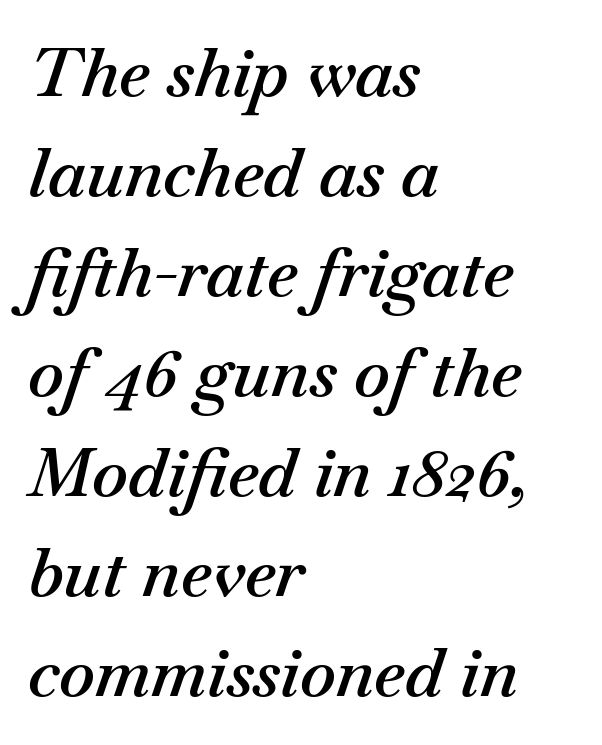
What's the leading like? Ordinary, nothing unusual. Each letter keeps its own natural width here, so spacing adapts to shape. The font's italic variant was chosen for this text. The glyphs have the mass of a demibold cut, below bold. Tracking value appears to be zero — textbook default spacing. Decoration check: the copy has no underline.
